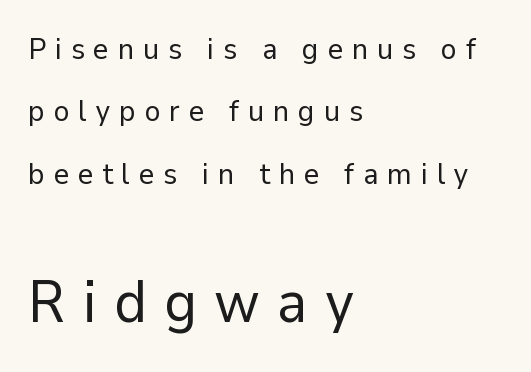
Italic? Not at all — the glyphs are vertical. These lines are composed in type without serifs. You could fit nearly another row in the gap between these rows. Larger block? The one below; the one above is distinctly smaller. You could not count columns in this text — the font is proportionally spaced.
